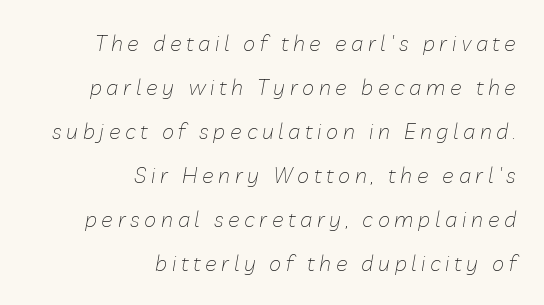
The letterforms sit at book weight or below. The line-height multiplier appears high, well above default. The passage shown is not underscored anywhere. Caption: multi-line text, flush right, ragged left.
